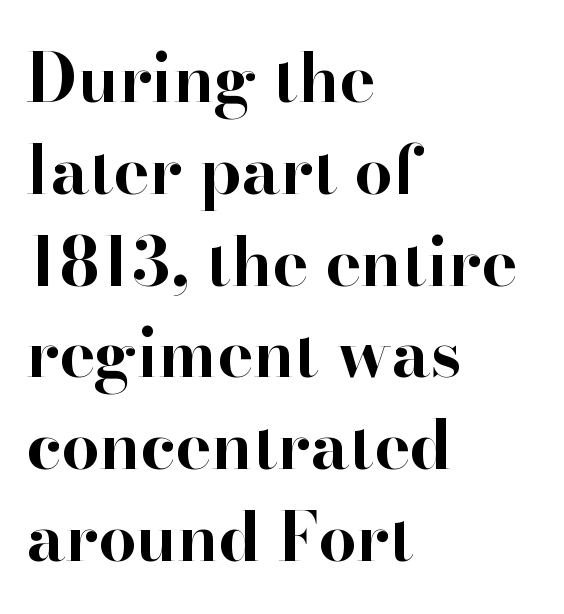
There is no visible air inserted between adjacent glyphs. Old-style or modern, the face here clearly has serifs. Letters rest on an invisible, unmarked baseline. Ordinary non-slanted type is in use. The lines sit at an ordinary, default distance from one another.
